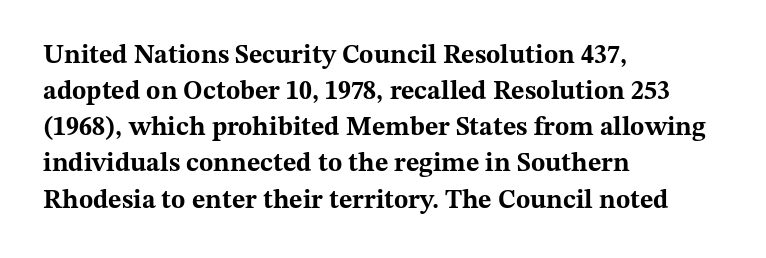
The image shows 26 px bold type, upright; set left-aligned, normal line spacing (1.39x), normal letter spacing, not underlined.
